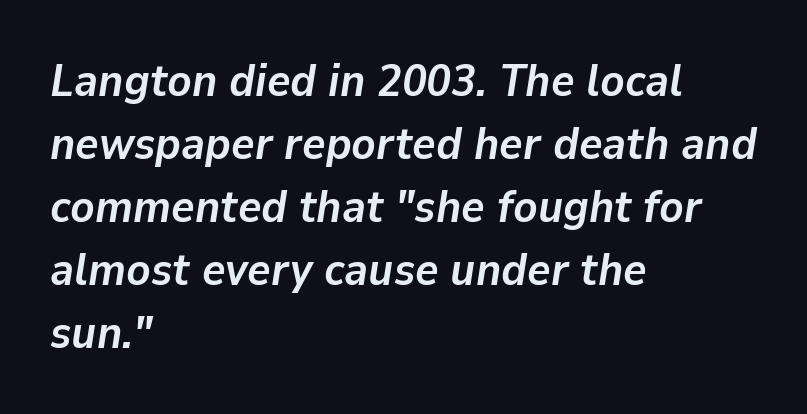
Underline: absent. Letter spacing: default. If you drew a ruler down the left edge, every line would touch it. The vertical gap from one line to the next is medium.
